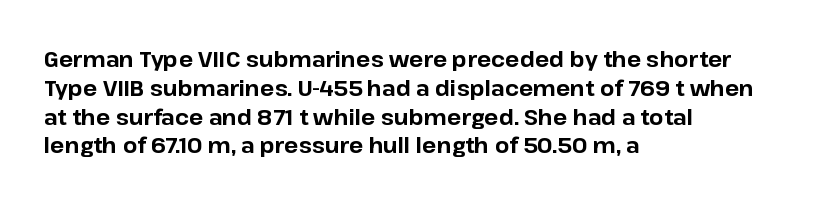
Leftover space on each line is placed entirely after the last word. The baseline area is clear. Tracking value appears to be zero — textbook default spacing. Is the type bold? Yes — the strokes are clearly thick and heavy.
